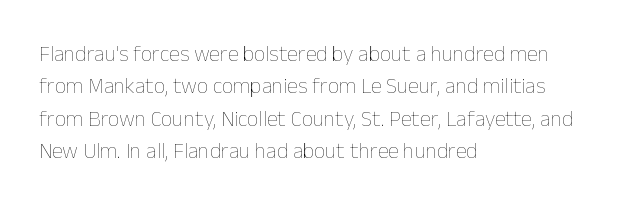
The image shows 22 px text type, upright; set left-aligned, normal line spacing (1.47x), normal letter spacing, not underlined.
